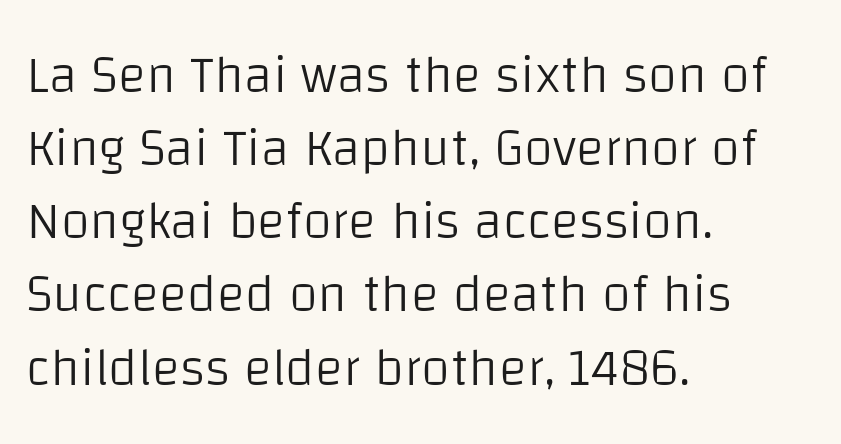
Q: Is the text bold? A: No.
Q: Is the text italic (slanted)? A: No, it is upright.
Q: Is the typeface a serif or a sans-serif typeface? A: Sans-serif.
Q: Is the text underlined? A: No.
Q: How is the paragraph aligned? A: Left-aligned.
Q: Is the spacing between letters normal or unusually wide? A: Normal.
Q: Is the spacing between lines tight, normal or loose? A: Normal.
Q: Width (condensed, normal, or wide)? A: Normal.
Q: Stroke contrast? A: Low.
Q: x-height? A: Large.
Q: Monospaced? A: No.
